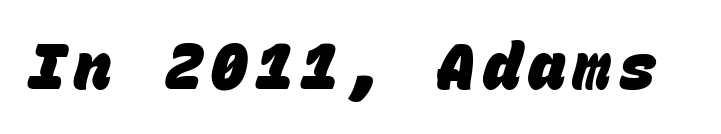
{"serif": "no", "bold": "yes", "weight": "heavy", "width": "normal", "stroke_contrast": "low", "x_height": "large", "monospaced": "yes", "underline": "no", "glyph_px": 63}
